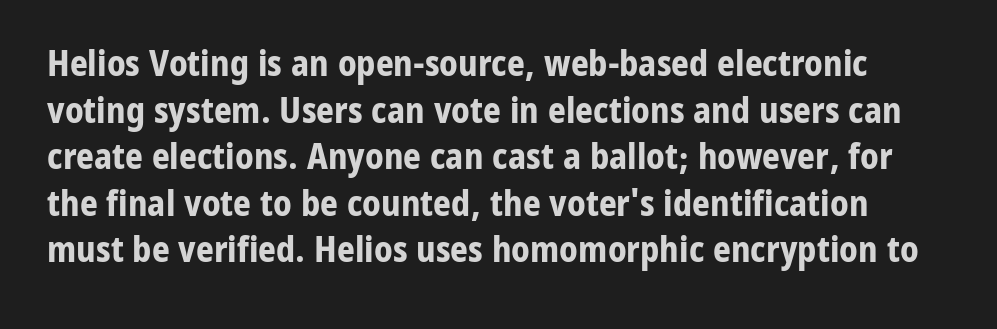
Q: Is the text bold? A: Yes.
Q: Is the text italic (slanted)? A: No, it is upright.
Q: Is the typeface a serif or a sans-serif typeface? A: Sans-serif.
Q: Is the text underlined? A: No.
Q: Is the spacing between letters normal or unusually wide? A: Normal.
Q: Is the spacing between lines tight, normal or loose? A: Normal.
Q: Width (condensed, normal, or wide)? A: Normal.
Q: Stroke contrast? A: Low.
Q: x-height? A: Medium.
Q: Monospaced? A: No.
